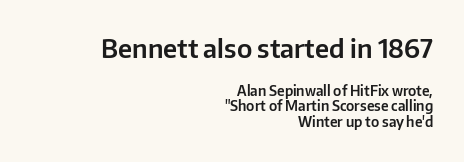
{"italic": "no", "underline": "no", "align": "right", "line_spacing": "tight", "line_spacing_ratio": 1.11, "letter_spacing": "normal", "letter_spacing_em": 0.0, "larger_block": "first", "size_ratio": 1.86, "glyph_px": 26}
